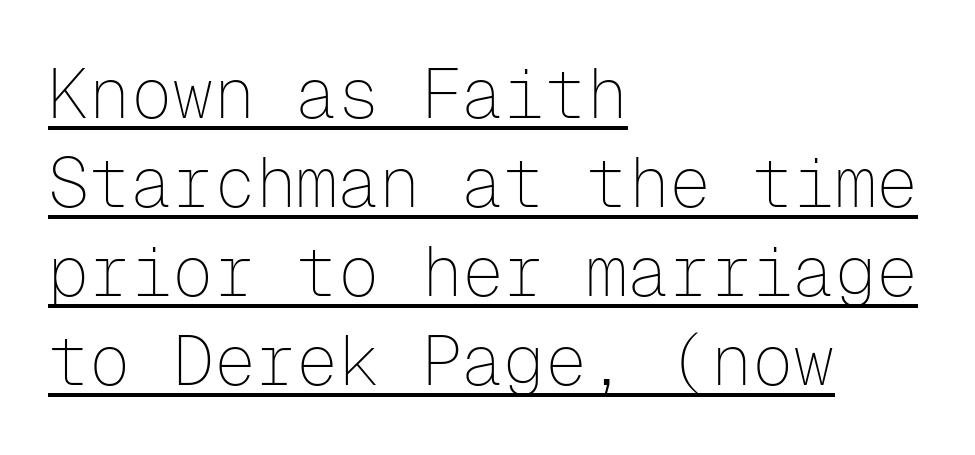
The image shows 69 px thin sans-serif type, upright, monospaced; set left-aligned, normal line spacing (1.29x), normal letter spacing, underlined; low stroke contrast and a medium x-height.
